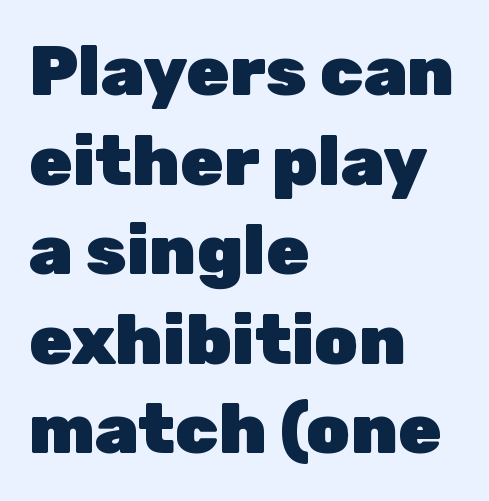
The image shows 70 px heavy sans-serif type, upright; set left-aligned, normal line spacing (1.28x), normal letter spacing, not underlined; low stroke contrast and a medium x-height.
